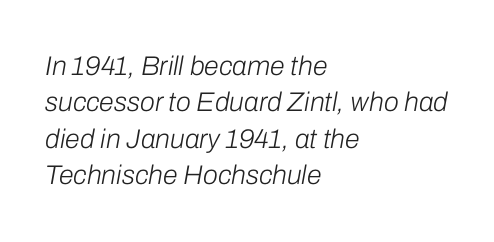
{"italic": "yes", "lean": "right", "slant_degrees": 10, "bold": "no", "underline": "no", "align": "left", "line_spacing": "normal", "line_spacing_ratio": 1.35, "letter_spacing": "normal", "letter_spacing_em": 0.0, "glyph_px": 27}
